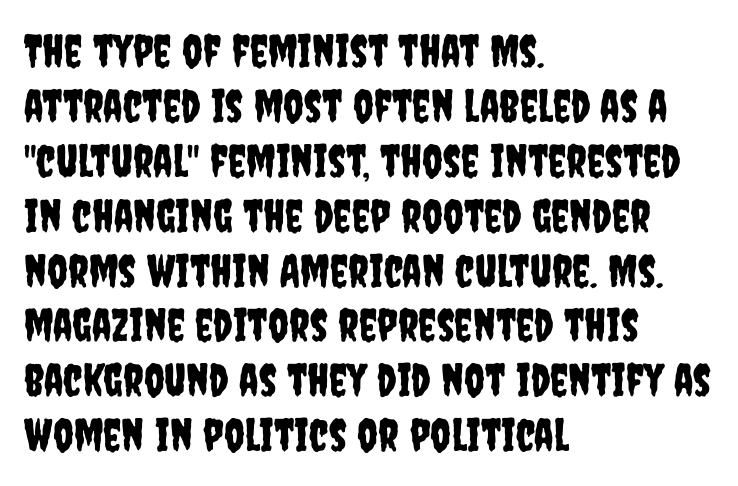
{"serif": "no", "italic": "no", "width": "condensed", "stroke_contrast": "low", "x_height": "large", "monospaced": "no", "underline": "no", "align": "left", "line_spacing_ratio": 1.22, "letter_spacing": "normal", "letter_spacing_em": 0.0, "glyph_px": 45}
